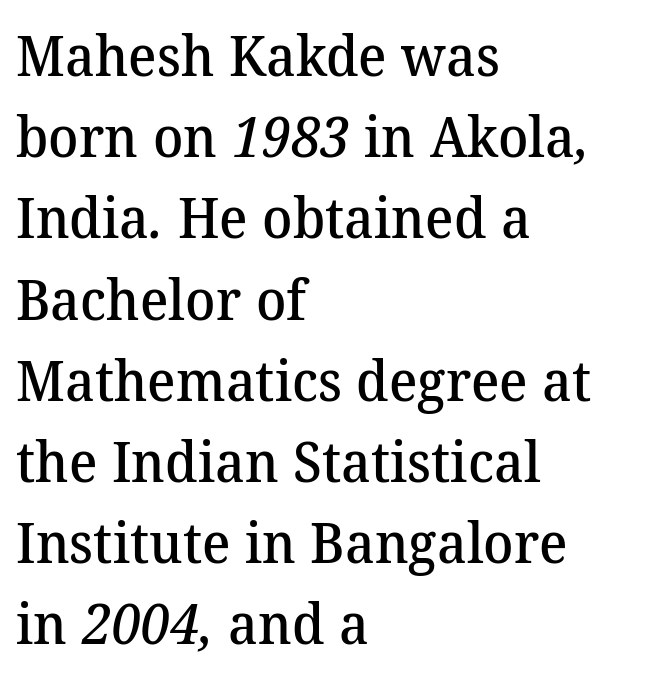
Q: Is the text bold? A: Semi-bold.
Q: Is the typeface a serif or a sans-serif typeface? A: Serif.
Q: Is the text underlined? A: No.
Q: How is the paragraph aligned? A: Left-aligned.
Q: Is the spacing between letters normal or unusually wide? A: Normal.
Q: Is the spacing between lines tight, normal or loose? A: Normal.
Q: Width (condensed, normal, or wide)? A: Normal.
Q: Stroke contrast? A: Medium.
Q: x-height? A: Medium.
Q: Monospaced? A: No.
